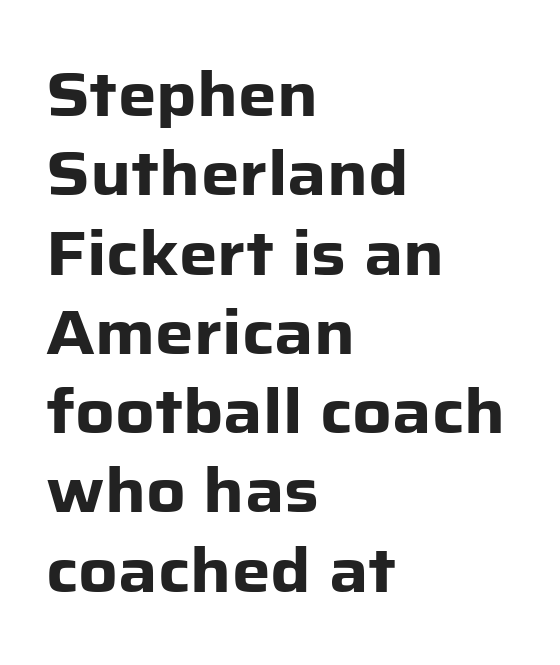
Q: Is the text bold? A: Yes.
Q: Is the text italic (slanted)? A: No, it is upright.
Q: Is the typeface a serif or a sans-serif typeface? A: Sans-serif.
Q: Is the text underlined? A: No.
Q: How is the paragraph aligned? A: Left-aligned.
Q: Is the spacing between letters normal or unusually wide? A: Normal.
Q: Is the spacing between lines tight, normal or loose? A: Normal.
Q: Width (condensed, normal, or wide)? A: Normal.
Q: Stroke contrast? A: Low.
Q: x-height? A: Medium.
Q: Monospaced? A: No.
